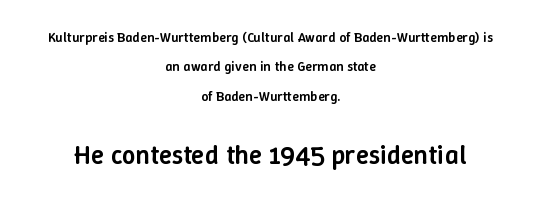
Bare-footed words on every line. Quick note: interline space is abundant. Posture: vertical. There is no visible air inserted between adjacent glyphs. Caption: multi-line text, centered on the measure. The sample has been set in demibold, a notch under bold.
